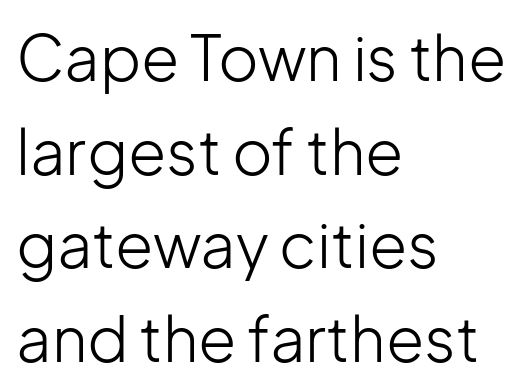
{"serif": "no", "italic": "no", "bold": "no", "weight": "light", "width": "normal", "stroke_contrast": "low", "x_height": "medium", "monospaced": "no", "underline": "no", "align": "left", "line_spacing": "normal", "line_spacing_ratio": 1.51, "letter_spacing": "normal", "letter_spacing_em": 0.0, "glyph_px": 62}
